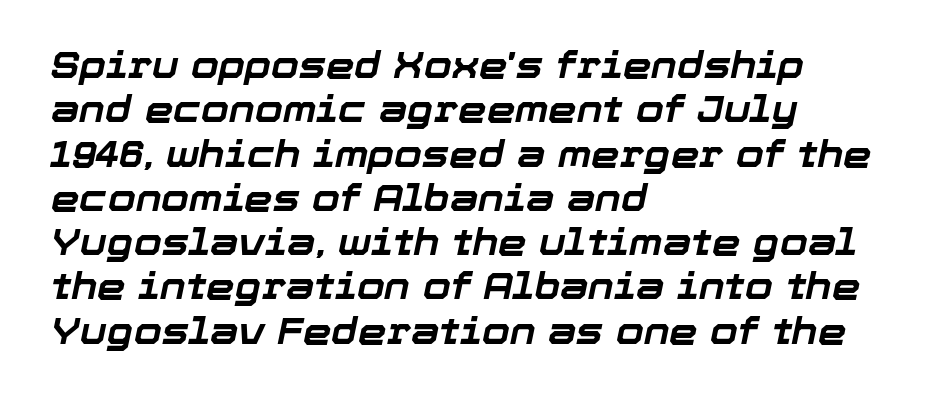
{"italic": "yes", "lean": "right", "slant_degrees": 12, "bold": "yes", "weight": "bold", "width": "normal", "stroke_contrast": "low", "x_height": "medium", "monospaced": "no", "underline": "no", "align": "left", "line_spacing_ratio": 1.23, "letter_spacing": "normal", "letter_spacing_em": 0.0, "glyph_px": 36}
